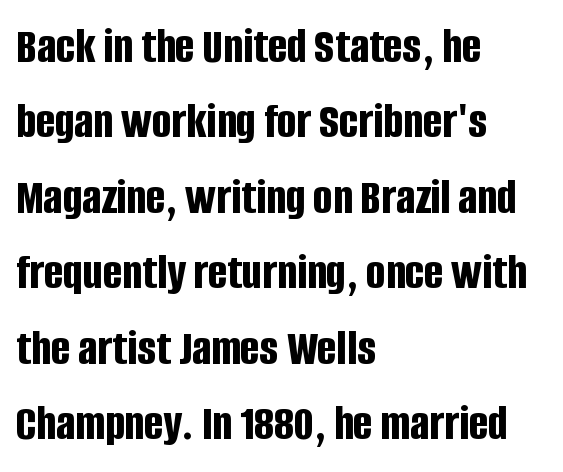
The space directly below the letters is spotless. Rendered with straight, roman letterforms. These lines stack with their left ends in a neat column. Varying glyph widths throughout — classic text-font behaviour.
